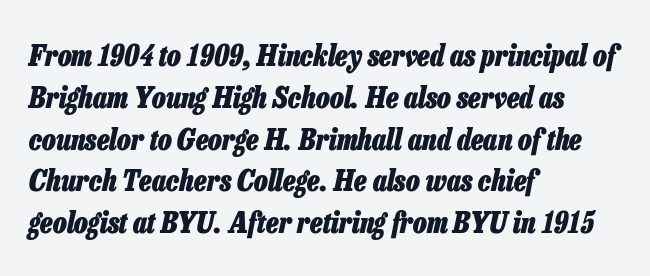
The image shows 29 px heavy, condensed type, italic (leaning right); set left-aligned, normal line spacing (1.44x), normal letter spacing, not underlined; low stroke contrast and a medium x-height.
